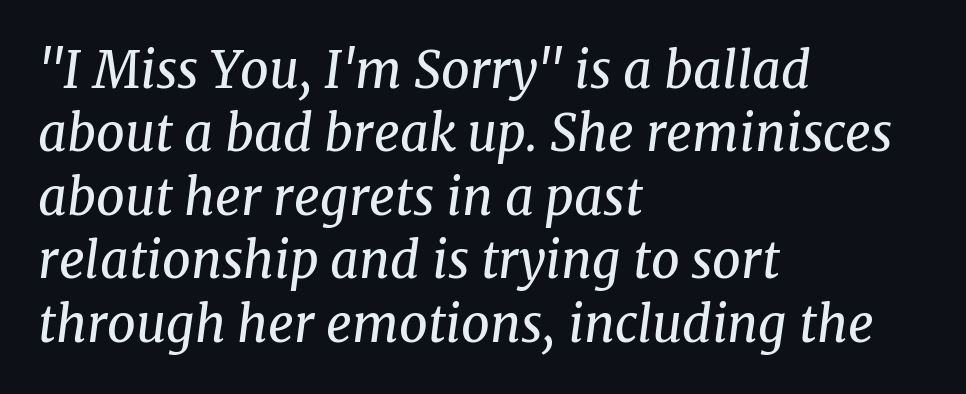
The image shows 50 px regular-weight serif type, italic (leaning right); set left-aligned, normal line spacing (1.27x), normal letter spacing, not underlined; medium stroke contrast and a medium x-height.
